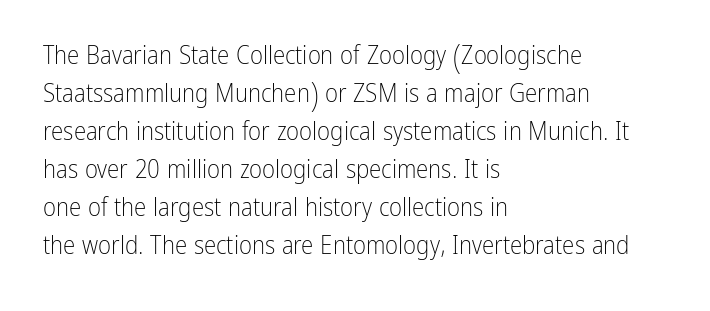
The font's upright variant was chosen for this text. The specimen omits any rule beneath the text block's lines. All the whitespace from short lines collects on the right. Tracking here is standard; glyphs follow each other at the usual distance.
